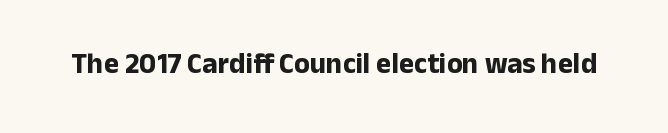
Every stem runs plumb, perpendicular to the baseline. The letters carry no serifs — their stems end cleanly without finishing strokes. The rendering uses natural spacing where letterforms have individual widths. Typographic density is high because the face is bold. Characters follow at the spacing the type designer built in. Any mark beneath the type? The region is blank.
